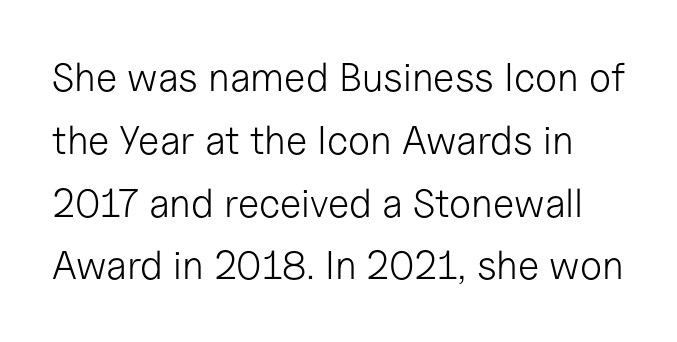
Underlining? Definitely not there. Posture: vertical. The passage shown is typed in a proportional face where columns would drift. The face used here is rendered with its standard letterfit. A typesetter would call this leading conventional body-copy spacing.
